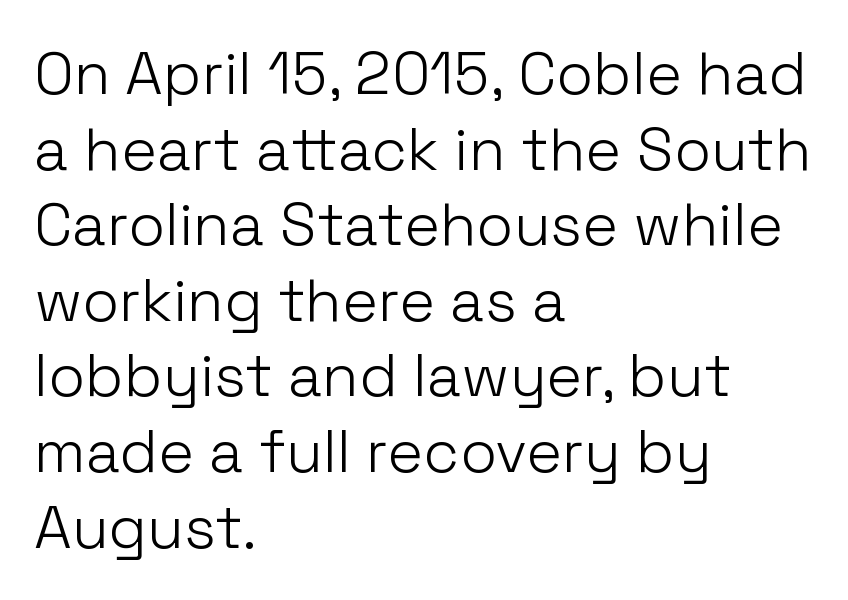
The image shows 60 px light sans-serif type, upright; set left-aligned, normal line spacing (1.26x), normal letter spacing, not underlined; low stroke contrast and a medium x-height.
